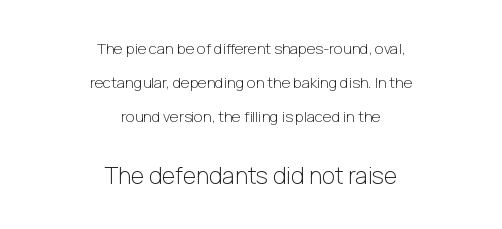
{"italic": "no", "bold": "no", "underline": "no", "align": "center", "line_spacing": "loose", "line_spacing_ratio": 2.27, "letter_spacing": "normal", "letter_spacing_em": 0.0, "larger_block": "second", "size_ratio": 1.53, "glyph_px": 23}
